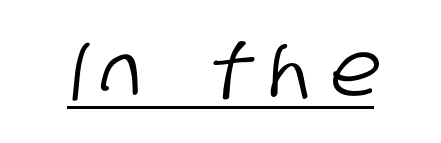
{"serif": "no", "width": "condensed", "stroke_contrast": "low", "x_height": "large", "monospaced": "no", "underline": "yes", "letter_spacing": "wide", "letter_spacing_em": 0.24, "glyph_px": 74}
